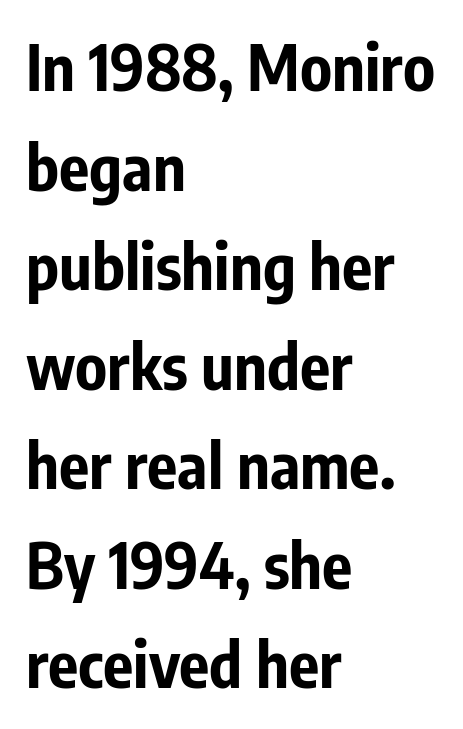
Students, this is bold: see how much ink each stroke carries. The specimen omits any rule beneath the text block's lines. The rendering uses a moderate line-height, typical for paragraphs. The type family on display is of the sans-serif kind. The horizontal fit of the characters is conventional and even. Here the designer chose a conventional face with non-uniform glyph widths.
